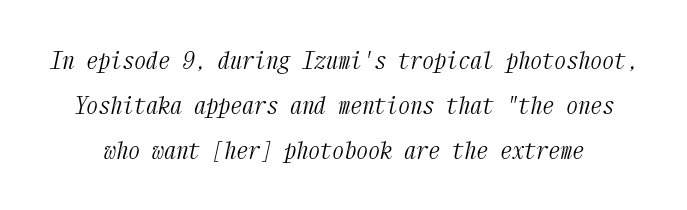
Q: Is the text bold? A: No.
Q: Is the text italic (slanted)? A: Yes, it leans right by about 12 degrees.
Q: Is the text underlined? A: No.
Q: Is the spacing between letters normal or unusually wide? A: Normal.
